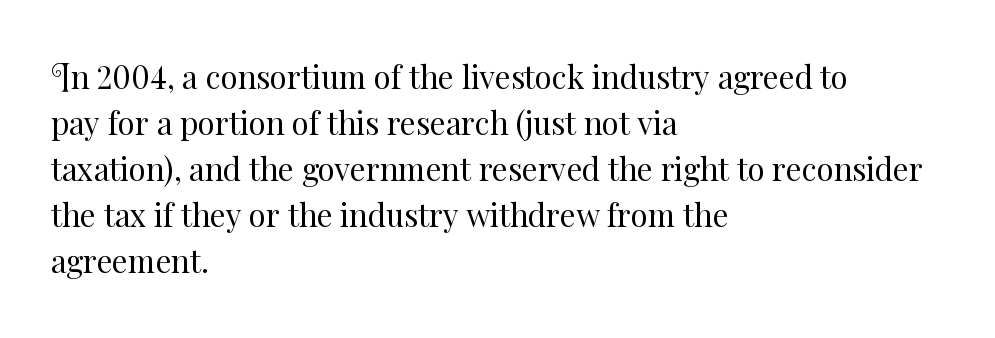
A bare baseline throughout the passage. Short note: letters normally spaced. Think of a printed novel: that variable character pitch is what you see here. The cut favours lightness, reaching ordinary text weight at its darkest.
